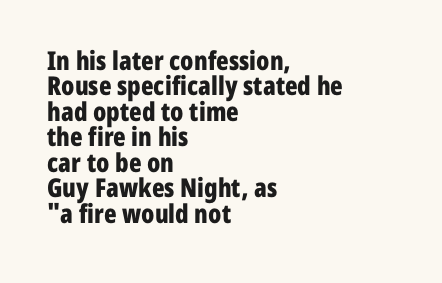
Q: Is the text bold? A: Yes.
Q: Is the text italic (slanted)? A: No, it is upright.
Q: Is the text underlined? A: No.
Q: How is the paragraph aligned? A: Left-aligned.
Q: Is the spacing between letters normal or unusually wide? A: Normal.
Q: Is the spacing between lines tight, normal or loose? A: Tight.
